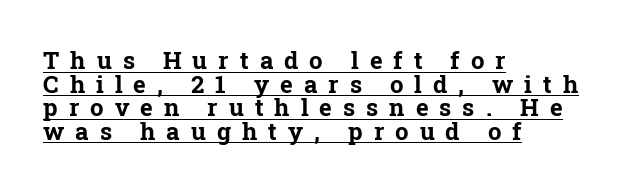
Q: Is the text bold? A: Yes.
Q: Is the text italic (slanted)? A: No, it is upright.
Q: Is the text underlined? A: Yes.
Q: How is the paragraph aligned? A: Left-aligned.
Q: Is the spacing between letters normal or unusually wide? A: Unusually wide.
Q: Is the spacing between lines tight, normal or loose? A: Tight.
